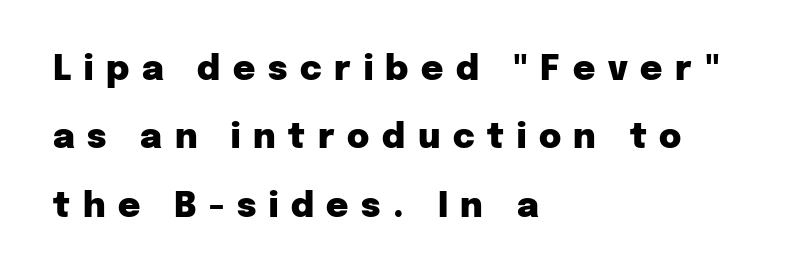
Q: Is the text bold? A: Yes.
Q: Is the text italic (slanted)? A: No, it is upright.
Q: Is the typeface a serif or a sans-serif typeface? A: Sans-serif.
Q: Is the text underlined? A: No.
Q: How is the paragraph aligned? A: Left-aligned.
Q: Is the spacing between letters normal or unusually wide? A: Unusually wide.
Q: Is the spacing between lines tight, normal or loose? A: Loose.
Q: Width (condensed, normal, or wide)? A: Normal.
Q: Stroke contrast? A: Low.
Q: x-height? A: Medium.
Q: Monospaced? A: No.
